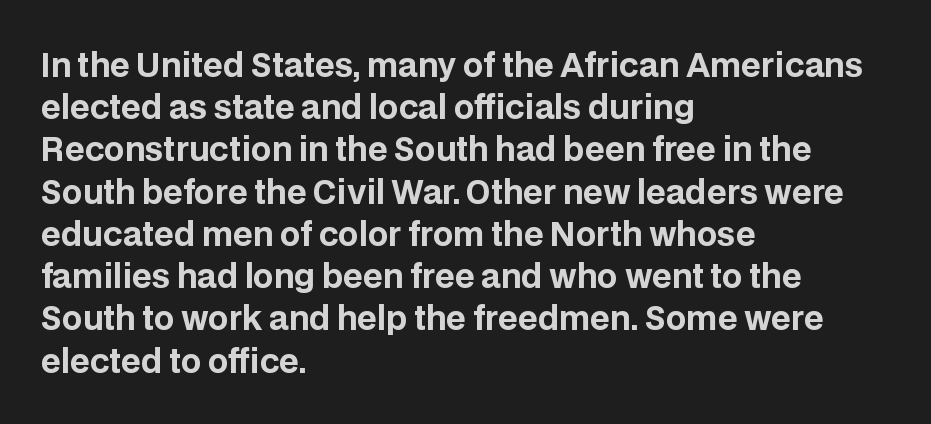
Line starts are locked; line ends wander. Character widths vary here, with narrow letters taking less room than wide ones. If you drew a line through each stem, it would be perfectly vertical. Typographically, this falls in the sans-serif category. Decoration check: the copy has no underline.
